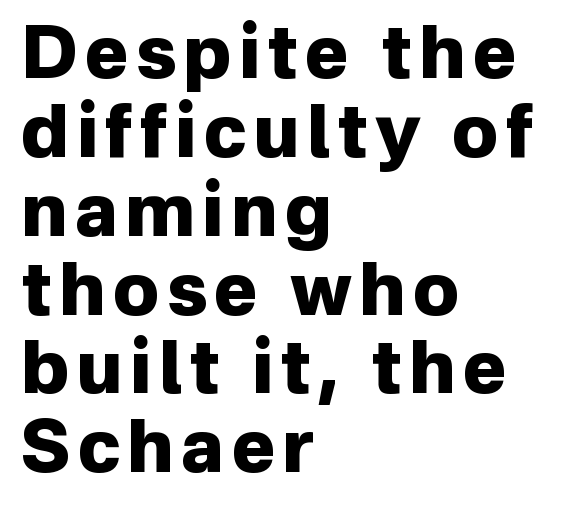
{"serif": "no", "italic": "no", "bold": "yes", "weight": "heavy", "width": "normal", "stroke_contrast": "low", "x_height": "medium", "monospaced": "no", "underline": "no", "align": "left", "line_spacing": "tight", "line_spacing_ratio": 1.08, "glyph_px": 73}
